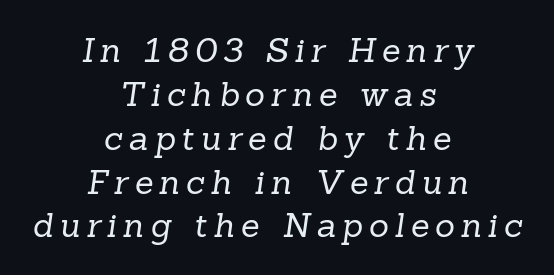
The image shows 34 px regular-weight serif type; set centered, normal line spacing (1.29x), not underlined; low stroke contrast and a medium x-height.
